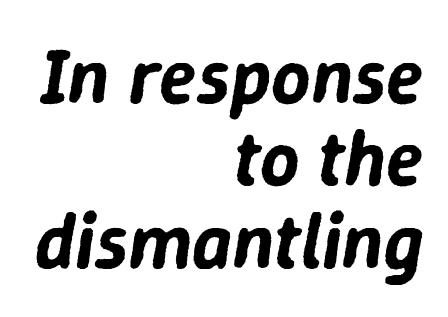
{"italic": "yes", "lean": "right", "slant_degrees": 9, "width": "normal", "stroke_contrast": "low", "x_height": "medium", "monospaced": "no", "underline": "no", "align": "right", "line_spacing": "tight", "line_spacing_ratio": 1.07, "letter_spacing": "normal", "letter_spacing_em": 0.0, "glyph_px": 77}
